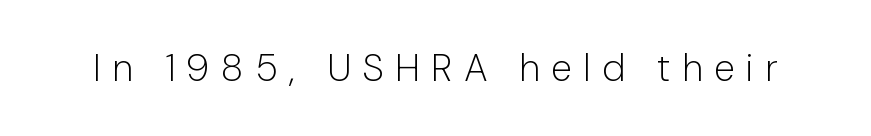
{"serif": "no", "italic": "no", "bold": "no", "weight": "light", "width": "normal", "stroke_contrast": "low", "x_height": "medium", "monospaced": "no", "underline": "no", "letter_spacing": "wide", "letter_spacing_em": 0.3, "glyph_px": 38}
